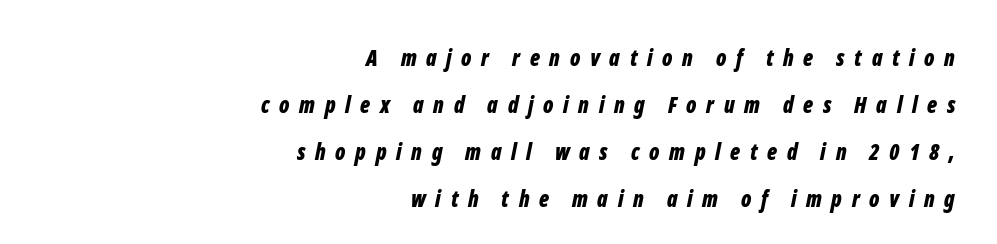
Q: Is the text bold? A: Yes.
Q: Is the text italic (slanted)? A: Yes, it leans right by about 12 degrees.
Q: Is the text underlined? A: No.
Q: How is the paragraph aligned? A: Right-aligned.
Q: Is the spacing between letters normal or unusually wide? A: Unusually wide.
Q: Is the spacing between lines tight, normal or loose? A: Loose.
